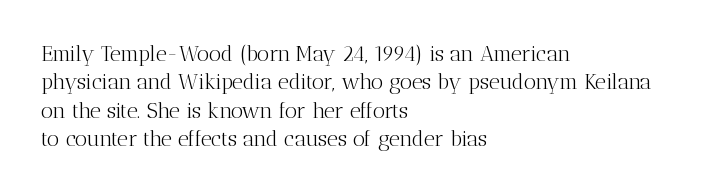
The image shows 21 px text type, upright; set left-aligned, normal line spacing (1.35x), normal letter spacing, not underlined.
